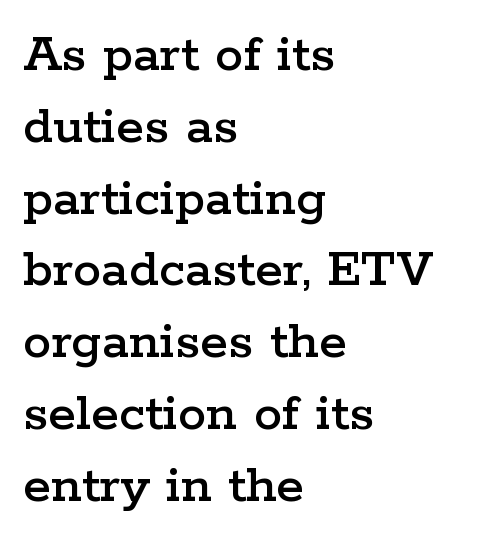
Q: Is the text italic (slanted)? A: No, it is upright.
Q: Is the typeface a serif or a sans-serif typeface? A: Serif.
Q: Is the text underlined? A: No.
Q: How is the paragraph aligned? A: Left-aligned.
Q: Is the spacing between letters normal or unusually wide? A: Normal.
Q: Is the spacing between lines tight, normal or loose? A: Normal.
Q: Width (condensed, normal, or wide)? A: Wide.
Q: Stroke contrast? A: Low.
Q: x-height? A: Medium.
Q: Monospaced? A: No.
